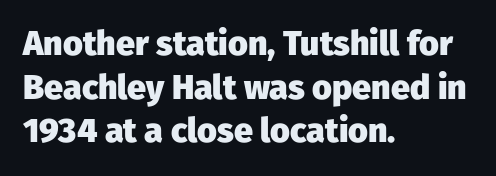
Unlike a traditional serif, this face leaves its strokes unadorned. Visually the block forms a straight wall on the left and a jagged coastline on the right. Caption: standard tracking, unaltered. Successive baselines arrive at the customary interval. Its strokes are broad and dark, the hallmark of bold type.
